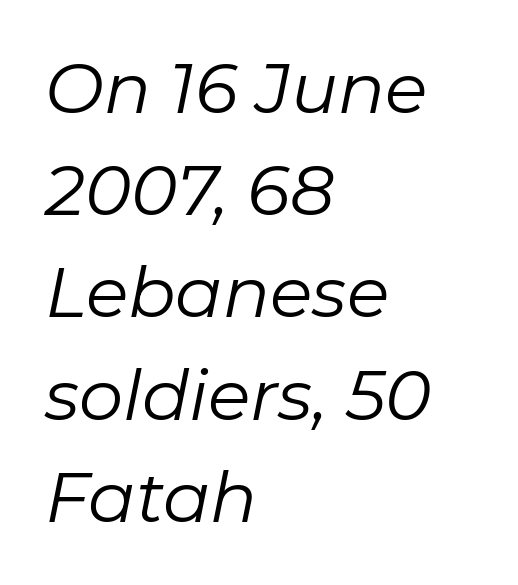
{"italic": "yes", "lean": "right", "slant_degrees": 11, "bold": "no", "weight": "regular", "width": "normal", "stroke_contrast": "low", "x_height": "medium", "monospaced": "no", "underline": "no", "align": "left", "line_spacing": "normal", "line_spacing_ratio": 1.46, "letter_spacing": "normal", "letter_spacing_em": 0.0, "glyph_px": 70}
